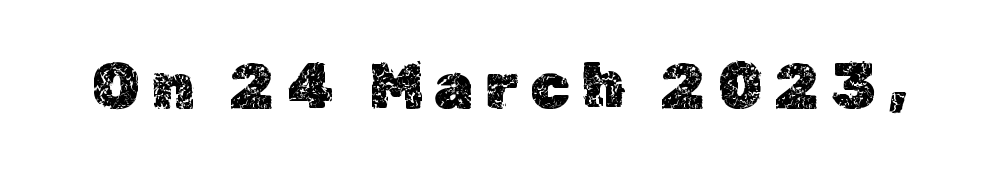
Type without underlining. Spacing verdict: proportional, widths tailored to each character. Italic? Not at all — the glyphs are vertical.
